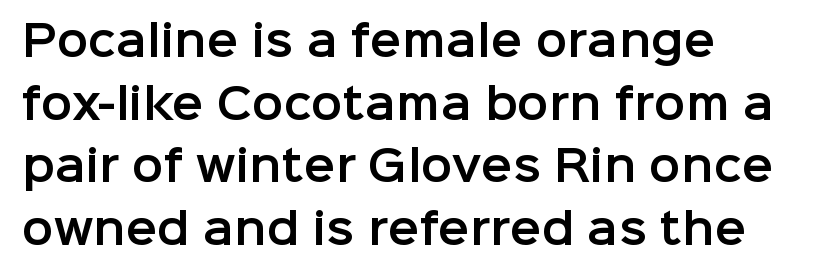
Does the lettering tilt? It doesn't — this is upright. In terms of letterform style, serifs are entirely absent. This rendering uses left alignment, leaving the right contour irregular. Observe the ordinary spacing: letters are neighbours, not strangers. Each letter keeps its own natural width here, so spacing adapts to shape.
